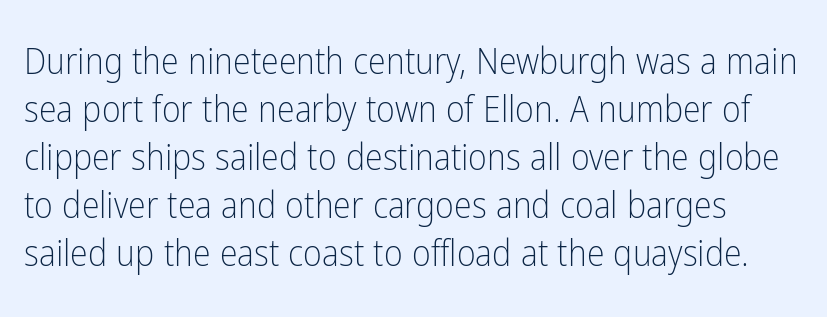
{"serif": "no", "italic": "no", "bold": "no", "weight": "light", "width": "condensed", "stroke_contrast": "low", "x_height": "medium", "monospaced": "no", "underline": "no", "line_spacing": "normal", "line_spacing_ratio": 1.33, "letter_spacing": "normal", "letter_spacing_em": 0.0, "glyph_px": 36}
